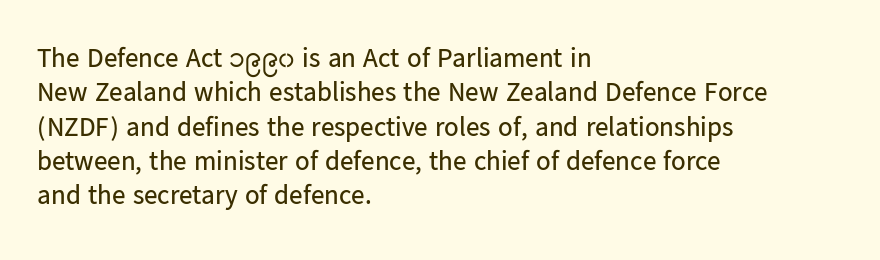
Q: Is the text bold? A: No.
Q: Is the text italic (slanted)? A: No, it is upright.
Q: Is the text underlined? A: No.
Q: How is the paragraph aligned? A: Left-aligned.
Q: Is the spacing between letters normal or unusually wide? A: Normal.
Q: Is the spacing between lines tight, normal or loose? A: Normal.
